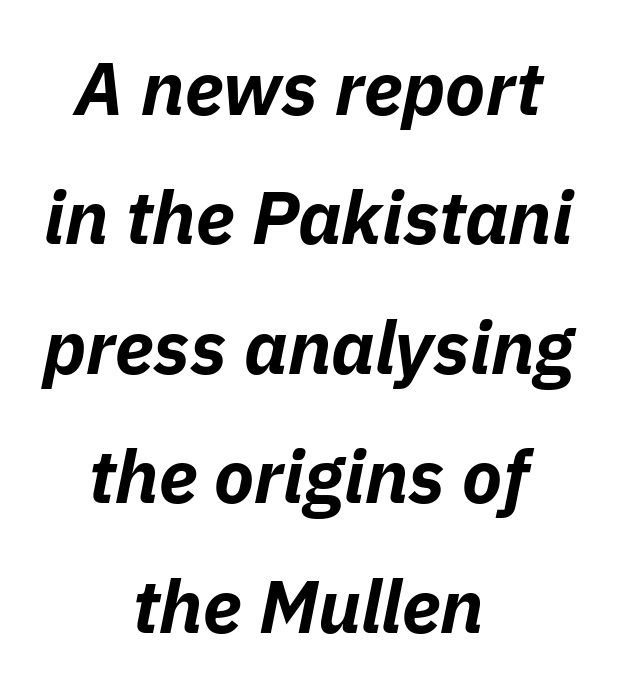
{"italic": "yes", "lean": "right", "slant_degrees": 11, "bold": "yes", "weight": "bold", "width": "normal", "stroke_contrast": "low", "x_height": "medium", "monospaced": "no", "underline": "no", "align": "center", "line_spacing_ratio": 1.75, "letter_spacing": "normal", "letter_spacing_em": 0.0, "glyph_px": 74}
